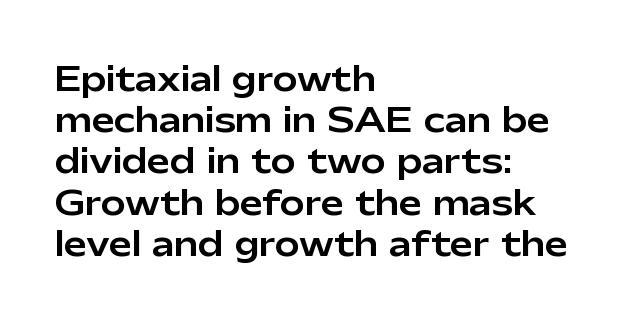
The type is set solid horizontally, with unmodified tracking. Looks like regular typesetting: each glyph gets only the width it needs. One-word summary of the alignment: left. The leading is moderate, giving the passage an even texture. Every character sits straight up, as roman type does.
